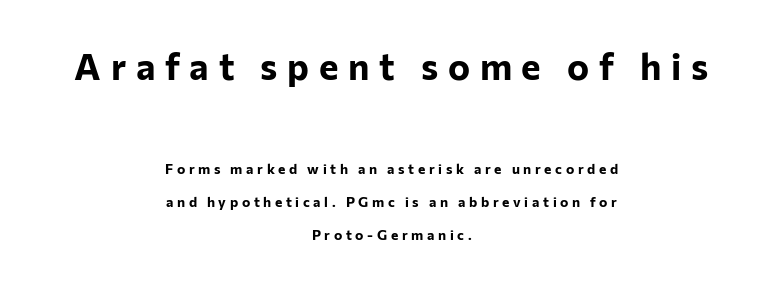
Two sizes are in play, and the larger belongs to the first block. Look at the tracking — it's clearly loosened, letters drifting apart. The lines in this sample share a center point and differ in where they start and stop. Emphasis by weight is at full strength: bold.
